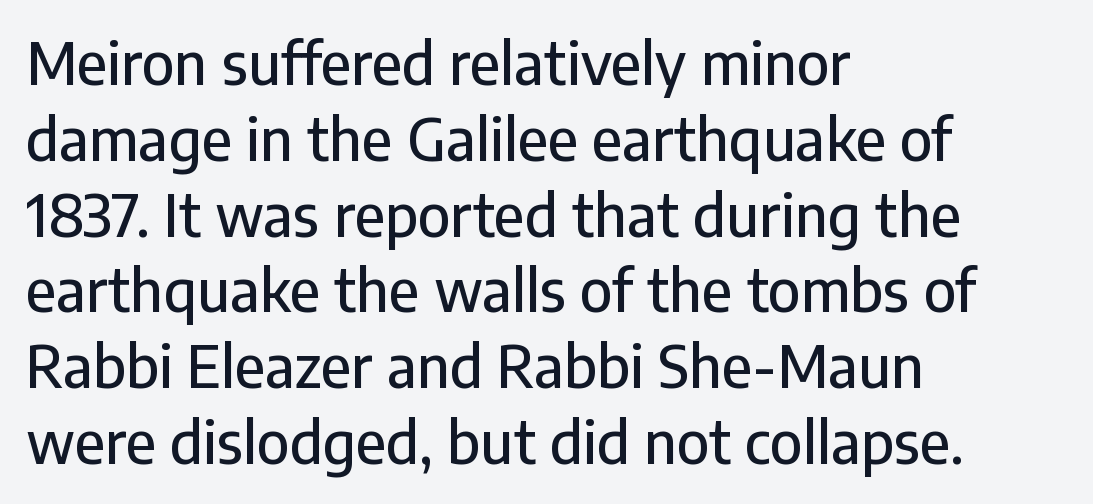
Tracking value appears to be zero — textbook default spacing. If you drew a line through each stem, it would be perfectly vertical. Glance below the letters and you will spot only blank space. A typesetter would call this leading conventional body-copy spacing. Leftover space on each line is placed entirely after the last word.
